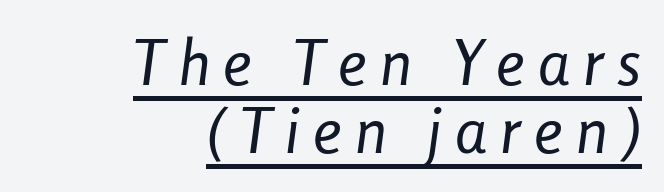
The paragraph has a hard right edge and a soft left edge. Italic? Definitely — the glyphs are oblique. The lines are packed closely together with very little leading. Compared with undecorated copy, this sample adds a rule below the words. The face looks like a standard text weight, possibly lighter. Do the characters align in a grid? No, the font is proportional.
